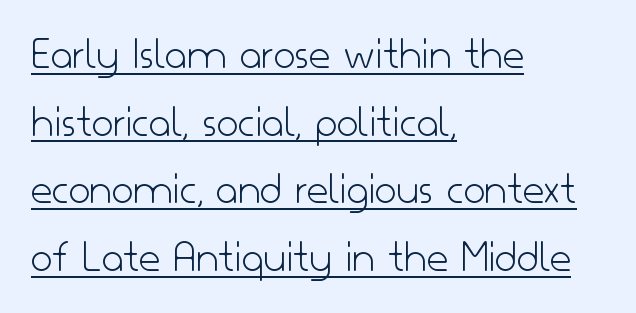
The letters carry no serifs — their stems end cleanly without finishing strokes. The passage shown is not bold in any degree. Tracking here is standard; glyphs follow each other at the usual distance. Spacing verdict: proportional, widths tailored to each character.
